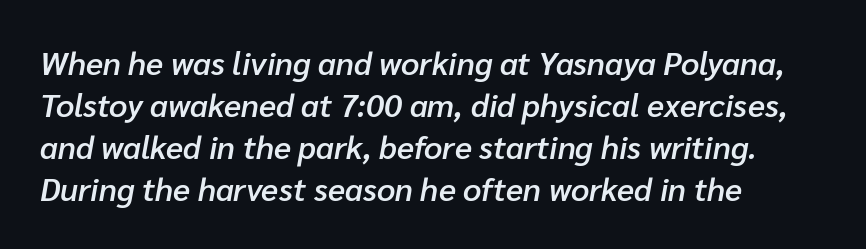
Q: Is the text bold? A: Semi-bold.
Q: Is the text italic (slanted)? A: Yes, it leans right by about 10 degrees.
Q: Is the text underlined? A: No.
Q: How is the paragraph aligned? A: Left-aligned.
Q: Is the spacing between letters normal or unusually wide? A: Normal.
Q: Is the spacing between lines tight, normal or loose? A: Normal.
Q: Width (condensed, normal, or wide)? A: Normal.
Q: Stroke contrast? A: Low.
Q: x-height? A: Medium.
Q: Monospaced? A: No.
